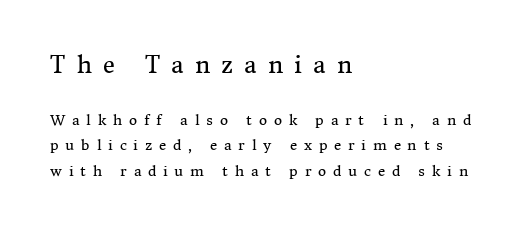
The image shows 23 px text type, upright; set left-aligned, line spacing 1.84x, unusually wide letter spacing (+0.49 em), not underlined; the first (top) block is 1.64x larger.
